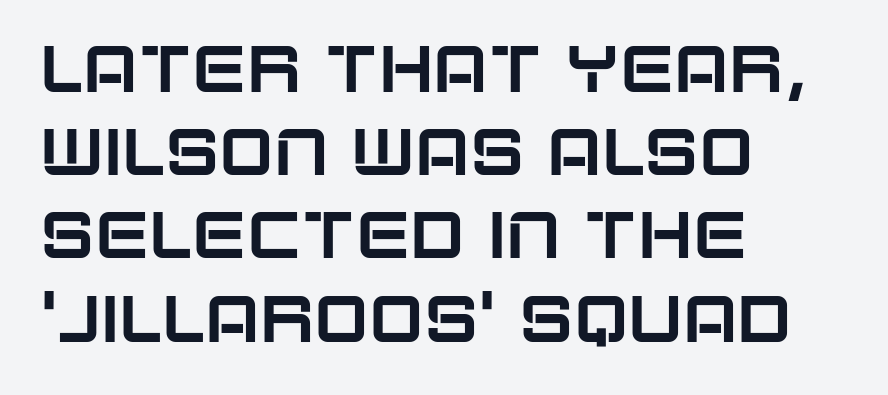
Does the type have serifs? No, each stem ends abruptly. Type without underlining. Default kerning and tracking; the words read as compact shapes. These lines were composed using upright roman letters. Horizontally, the lines are justified to the leading edge only. The passage shown stacks its lines at a standard gap.
